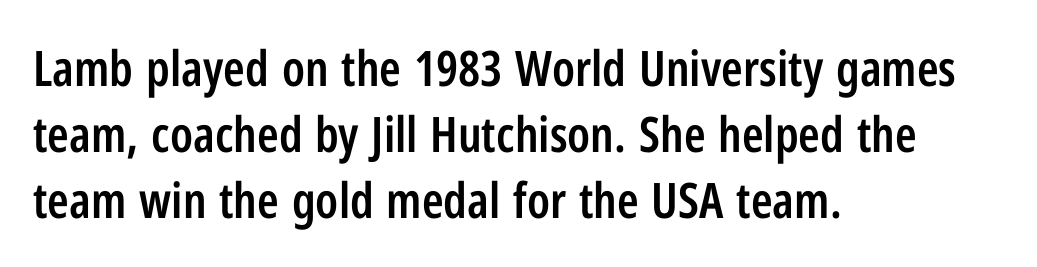
Q: Is the text bold? A: Semi-bold.
Q: Is the text italic (slanted)? A: No, it is upright.
Q: Is the typeface a serif or a sans-serif typeface? A: Sans-serif.
Q: Is the text underlined? A: No.
Q: How is the paragraph aligned? A: Left-aligned.
Q: Is the spacing between letters normal or unusually wide? A: Normal.
Q: Is the spacing between lines tight, normal or loose? A: Normal.
Q: Width (condensed, normal, or wide)? A: Condensed.
Q: Stroke contrast? A: Low.
Q: x-height? A: Medium.
Q: Monospaced? A: No.
